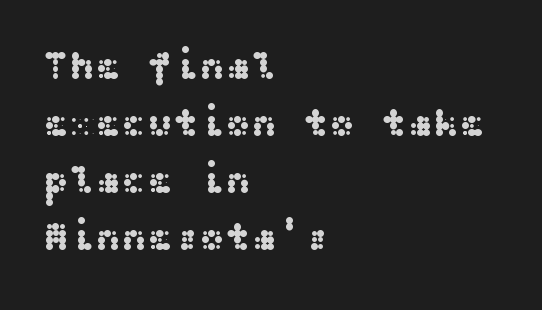
The image shows 39 px wide sans-serif type, upright; set left-aligned, normal line spacing (1.46x), normal letter spacing, not underlined; medium stroke contrast and a medium x-height.
